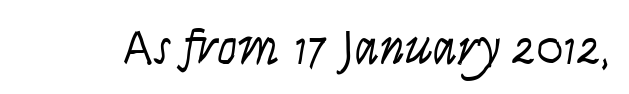
Q: Is the text bold? A: No.
Q: Is the text italic (slanted)? A: Yes, it leans right by about 9 degrees.
Q: Is the text underlined? A: No.
Q: Is the spacing between letters normal or unusually wide? A: Normal.
Q: Width (condensed, normal, or wide)? A: Condensed.
Q: Stroke contrast? A: Low.
Q: x-height? A: Large.
Q: Monospaced? A: No.
